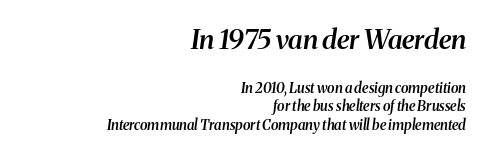
The image shows 27 px text type, italic (leaning right); set right-aligned, normal line spacing (1.31x), normal letter spacing, not underlined; the first (top) block is 1.93x larger.
